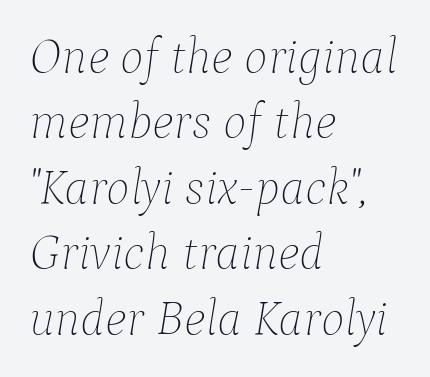
Every character sits at an angle, as italics do. The letters advance in unequal steps, a hallmark of proportional type. The foot of each line stays bare and open. Weight: not bold — regular or lighter.
